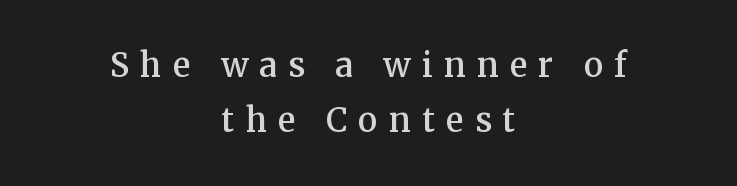
Q: Is the text italic (slanted)? A: No, it is upright.
Q: Is the typeface a serif or a sans-serif typeface? A: Serif.
Q: Is the text underlined? A: No.
Q: How is the paragraph aligned? A: Centered.
Q: Is the spacing between letters normal or unusually wide? A: Unusually wide.
Q: Is the spacing between lines tight, normal or loose? A: Normal.
Q: Width (condensed, normal, or wide)? A: Normal.
Q: Stroke contrast? A: Medium.
Q: x-height? A: Medium.
Q: Monospaced? A: No.
